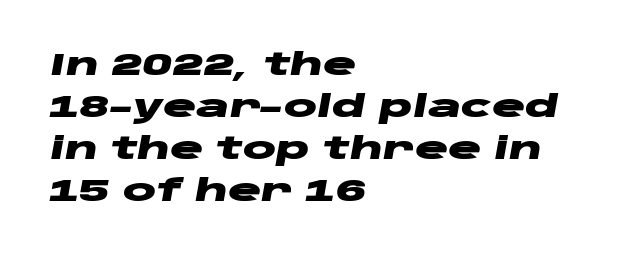
The image shows 31 px heavy, wide type, italic (leaning right); set left-aligned, normal line spacing (1.36x), normal letter spacing, not underlined; low stroke contrast and a large x-height.
